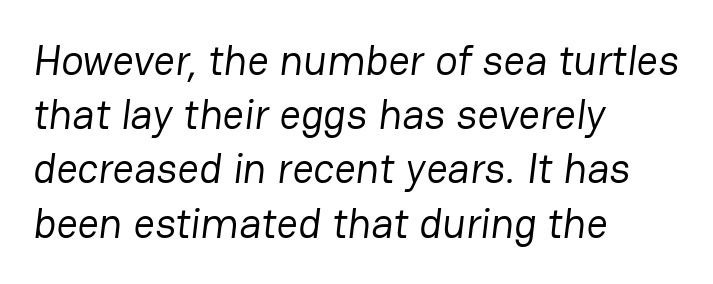
This sample keeps an unexceptional amount of space between lines. Lines of text with bare space underneath. Check where the strokes stop: nothing finishes them off — pure sans. Each stroke keeps to a modest, everyday thickness or less. Compared with a centered layout, this one pins lines to the left instead. Look at the tracking — it's just the regular setting, nothing added.
